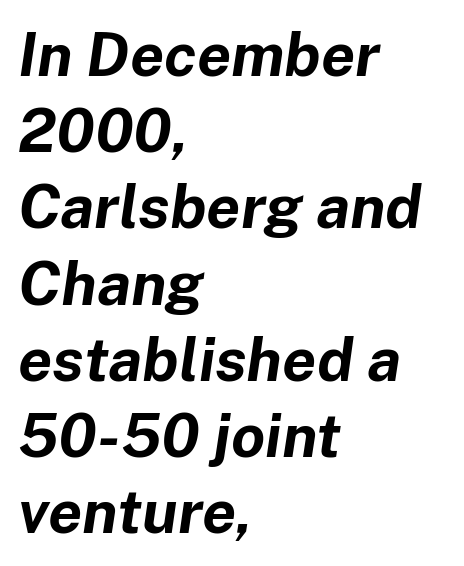
The image shows 61 px bold type, italic (leaning right); set left-aligned, normal line spacing (1.25x), normal letter spacing, not underlined; low stroke contrast and a medium x-height.
